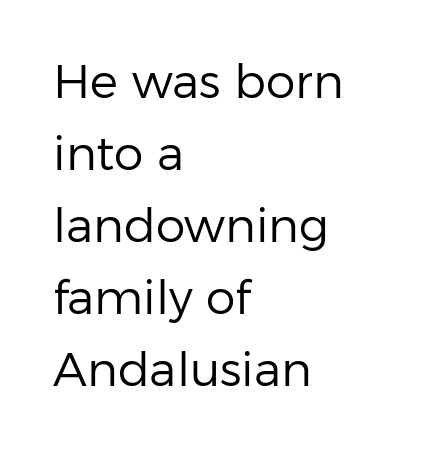
The image shows 47 px regular-weight sans-serif type, upright; set left-aligned, normal line spacing (1.53x), normal letter spacing, not underlined; low stroke contrast and a medium x-height.
